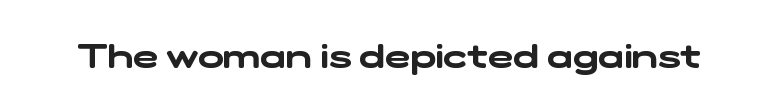
{"serif": "no", "width": "wide", "stroke_contrast": "low", "x_height": "medium", "monospaced": "no", "underline": "no", "letter_spacing": "normal", "letter_spacing_em": 0.0, "glyph_px": 34}
